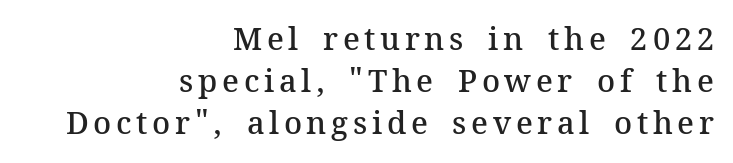
This sample has the flowing, uneven cadence of proportional lettering. Classification — serif. Every stem runs plumb, perpendicular to the baseline. Successive baselines arrive at the customary interval. The glyphs are unaccompanied by any horizontal stroke below them. The characters look somewhat weighty, a semibold short of true bold.
